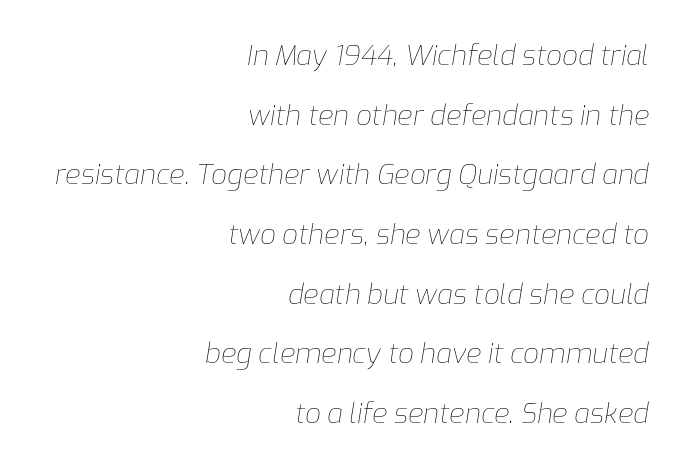
{"italic": "yes", "lean": "right", "slant_degrees": 9, "bold": "no", "weight": "thin", "width": "normal", "stroke_contrast": "low", "x_height": "medium", "monospaced": "no", "underline": "no", "align": "right", "line_spacing": "loose", "line_spacing_ratio": 2.13, "letter_spacing": "normal", "letter_spacing_em": 0.0, "glyph_px": 28}
